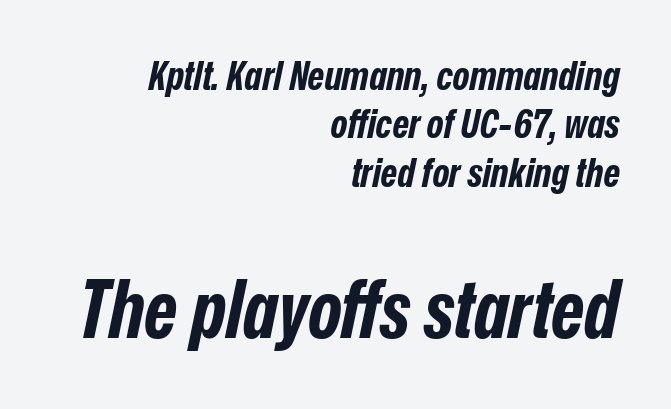
Q: Is the text bold? A: Yes.
Q: Is the text italic (slanted)? A: Yes, it leans right by about 12 degrees.
Q: Is the text underlined? A: No.
Q: How is the paragraph aligned? A: Right-aligned.
Q: Is the spacing between letters normal or unusually wide? A: Normal.
Q: Which block of text is set in a larger size, the first (top) or the second (bottom)? A: The second (bottom) one.
Q: Width (condensed, normal, or wide)? A: Condensed.
Q: Stroke contrast? A: Low.
Q: x-height? A: Medium.
Q: Monospaced? A: No.
